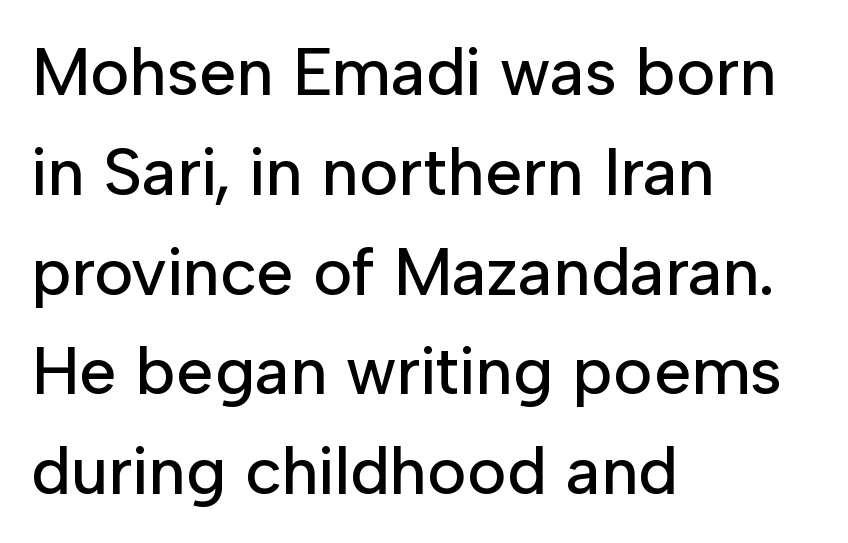
The image shows 67 px sans-serif type, upright; set left-aligned, normal line spacing (1.49x), normal letter spacing, not underlined; low stroke contrast and a medium x-height.
